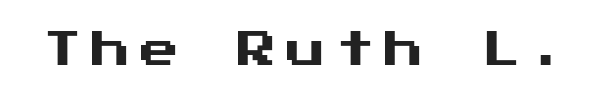
Ascenders rise straight up at ninety degrees. A clean baseline with only descenders dipping below it. You can tell from the bare stems that sans-serif type was used. The line texture is sparse and dotted thanks to wide tracking.
